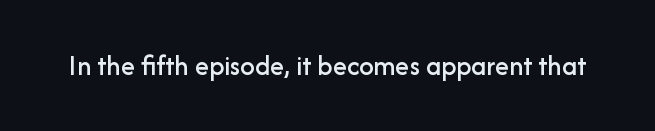
The letterforms sit shoulder to shoulder at normal distance. Vertical strokes here are truly vertical. Proportional: the letters do not fall into vertical columns. The specimen omits any rule beneath the text block's lines. Typographically, this falls in the sans-serif category.
